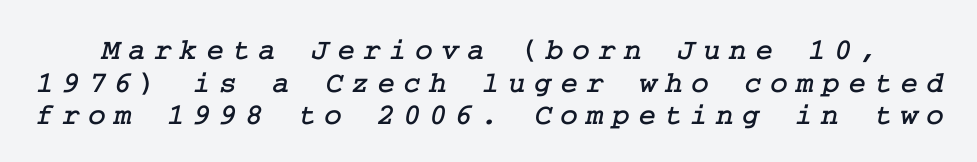
If you measured baseline to baseline, you'd find a short distance. Short note: letters widely spaced. Note: serifs present on the glyphs. Only glyphs here, with clear space below each row.
